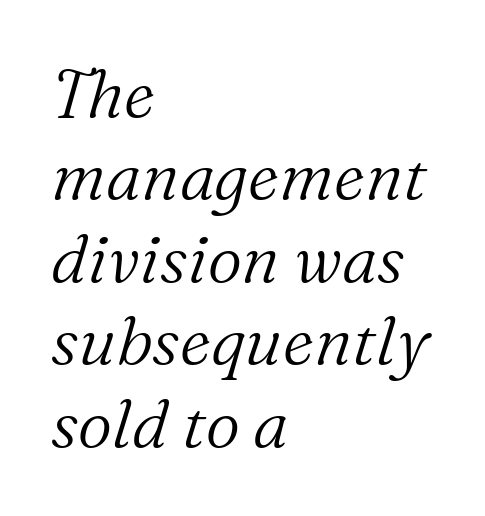
The line texture is even and compact thanks to regular tracking. These lines were composed using italics. Plain, unruled lines of type. The type family on display is of the serif kind. Which margin do the lines hug? The left one — the right edge is uneven. The passage shown is typed in a proportional face where columns would drift.
